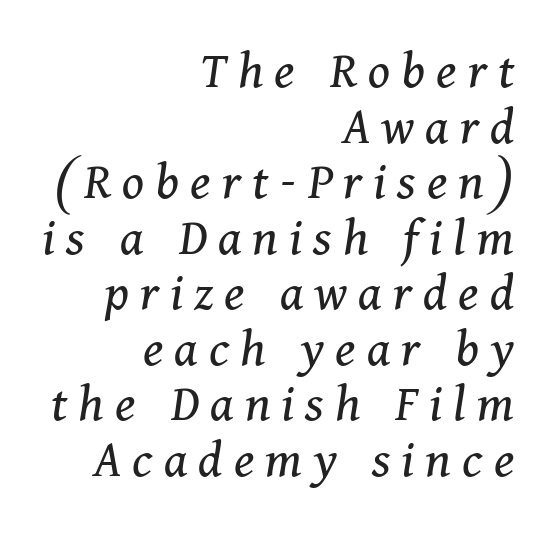
Q: Is the text bold? A: No.
Q: Is the text italic (slanted)? A: Yes, it leans right by about 11 degrees.
Q: Is the typeface a serif or a sans-serif typeface? A: Serif.
Q: Is the text underlined? A: No.
Q: How is the paragraph aligned? A: Right-aligned.
Q: Is the spacing between letters normal or unusually wide? A: Unusually wide.
Q: Is the spacing between lines tight, normal or loose? A: Tight.
Q: Width (condensed, normal, or wide)? A: Normal.
Q: Stroke contrast? A: Medium.
Q: x-height? A: Medium.
Q: Monospaced? A: No.
